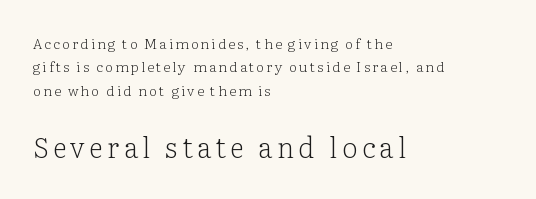
The image shows 28 px light serif type, upright; set left-aligned, normal line spacing (1.67x), not underlined; the second (bottom) block is 2.0x larger; low stroke contrast and a medium x-height.
